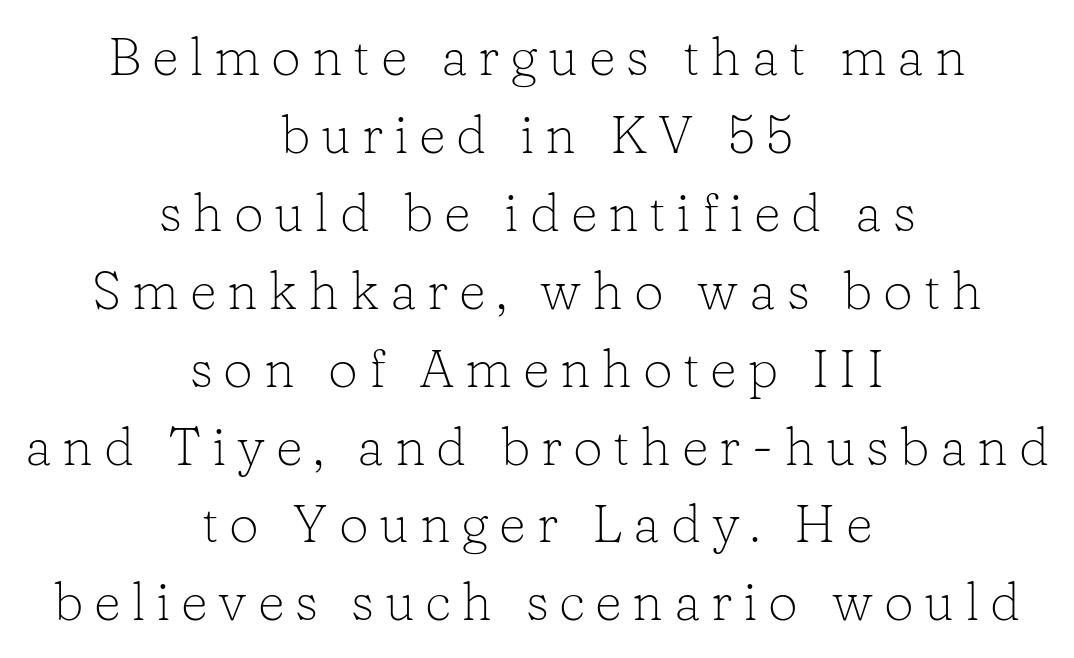
Centered paragraph, ragged on both sides. The type is letterspaced generously, with wide tracking. Every stem runs plumb, perpendicular to the baseline. Serifs: yes, visible at the terminals of the letterforms.
